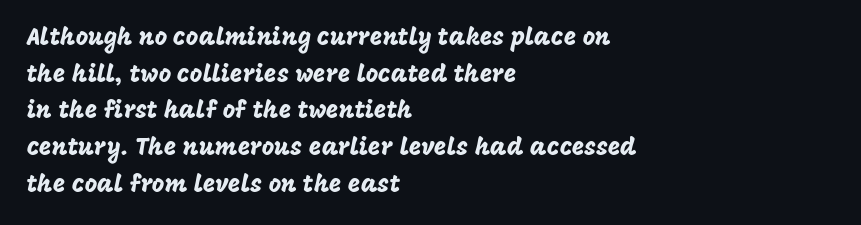
The image shows 24 px text type; set left-aligned, normal line spacing (1.53x), normal letter spacing, not underlined.
